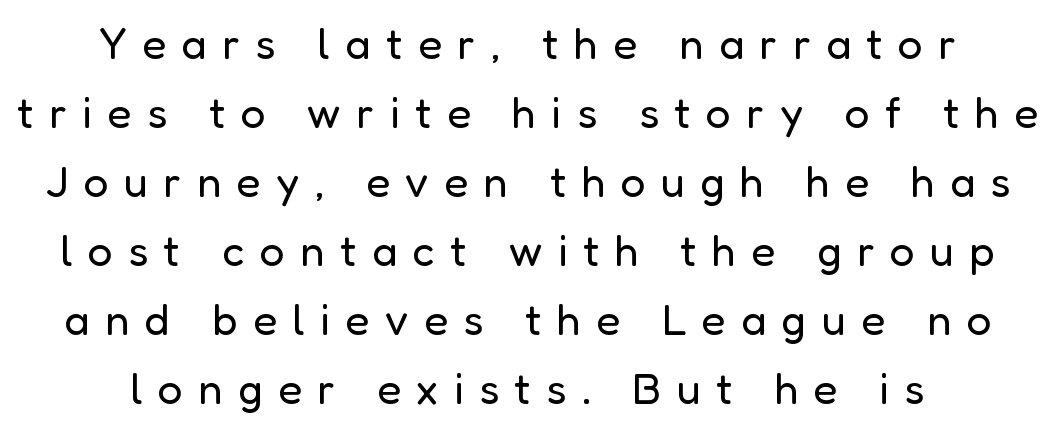
Q: Is the text bold? A: No.
Q: Is the text italic (slanted)? A: No, it is upright.
Q: Is the typeface a serif or a sans-serif typeface? A: Sans-serif.
Q: Is the text underlined? A: No.
Q: How is the paragraph aligned? A: Centered.
Q: Is the spacing between letters normal or unusually wide? A: Unusually wide.
Q: Is the spacing between lines tight, normal or loose? A: Normal.
Q: Width (condensed, normal, or wide)? A: Normal.
Q: Stroke contrast? A: Low.
Q: x-height? A: Medium.
Q: Monospaced? A: No.
